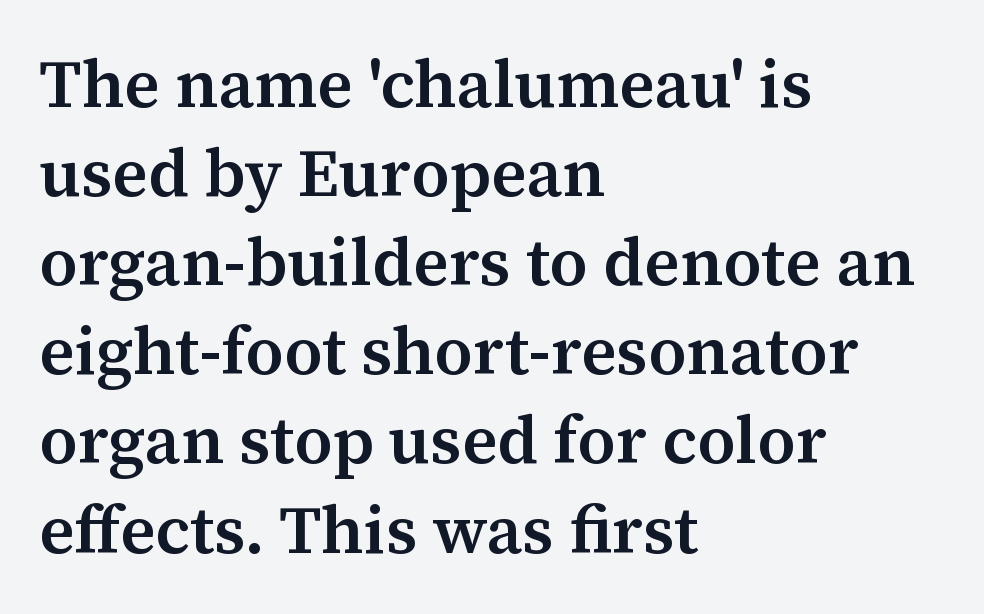
The image shows 67 px semibold serif type, upright; set left-aligned, normal line spacing (1.33x), normal letter spacing, not underlined; medium stroke contrast and a medium x-height.
